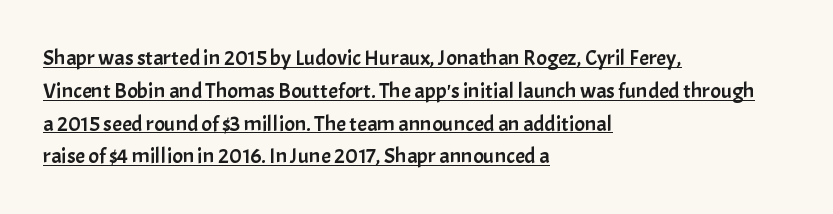
The image shows 22 px text type, upright; set left-aligned, normal line spacing (1.49x), normal letter spacing, underlined.
